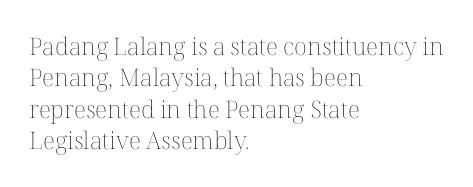
Q: Is the text bold? A: No.
Q: Is the text italic (slanted)? A: No, it is upright.
Q: Is the text underlined? A: No.
Q: How is the paragraph aligned? A: Left-aligned.
Q: Is the spacing between letters normal or unusually wide? A: Normal.
Q: Is the spacing between lines tight, normal or loose? A: Normal.
